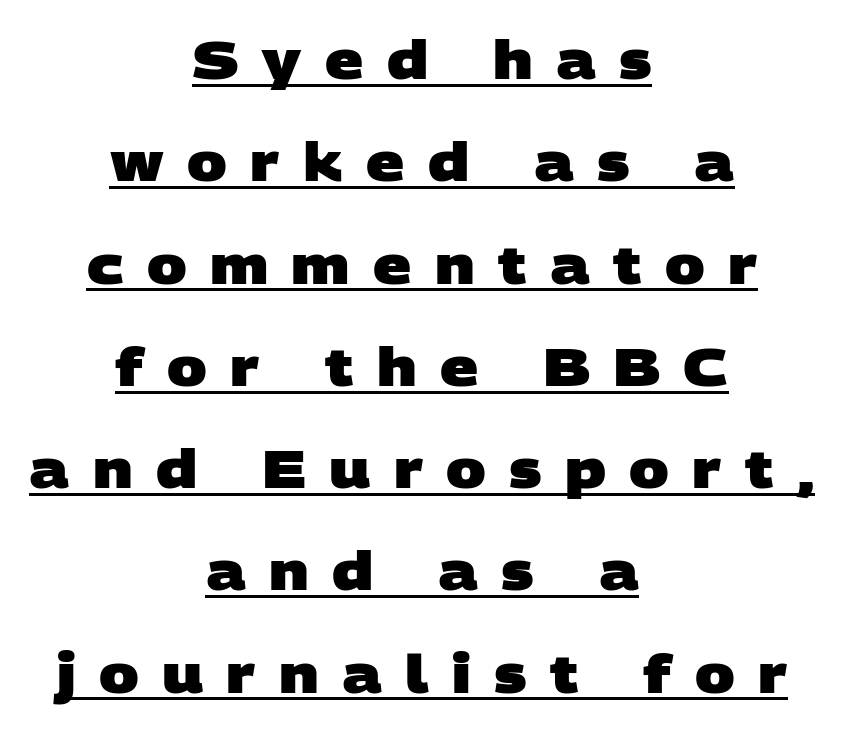
Q: Is the text bold? A: Yes.
Q: Is the typeface a serif or a sans-serif typeface? A: Sans-serif.
Q: Is the text underlined? A: Yes.
Q: How is the paragraph aligned? A: Centered.
Q: Is the spacing between letters normal or unusually wide? A: Unusually wide.
Q: Is the spacing between lines tight, normal or loose? A: Loose.
Q: Width (condensed, normal, or wide)? A: Wide.
Q: Stroke contrast? A: Low.
Q: x-height? A: Large.
Q: Monospaced? A: No.
